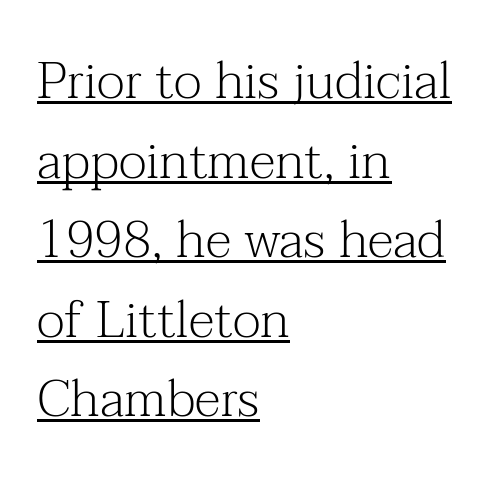
A typesetter would call this proportional, since set widths differ per character. What decoration does the sample have? An underline. Notice how descenders clear the ascenders below comfortably — that's standard leading. Bold? No — there's no thickening of the strokes. Short and long lines alike share a common starting point at left.
